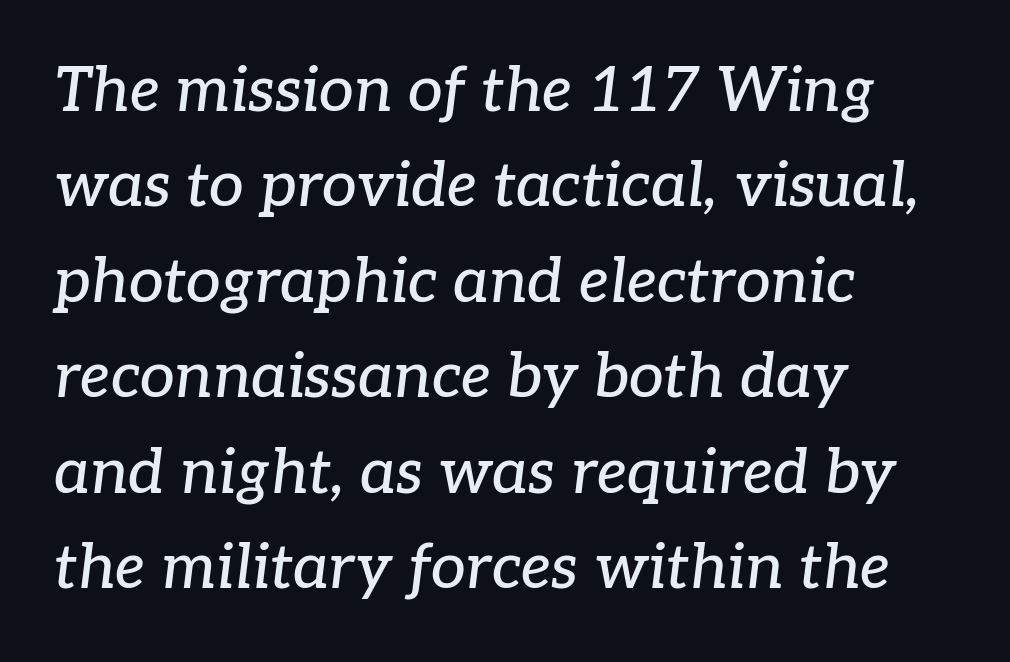
How would I describe the line gaps? Plain and ordinary. The baseline area is clear. Spacing verdict: proportional, widths tailored to each character. Horizontally, the lines are justified to the leading edge only. The text was rendered using a seriffed face with decorative stroke endings.
